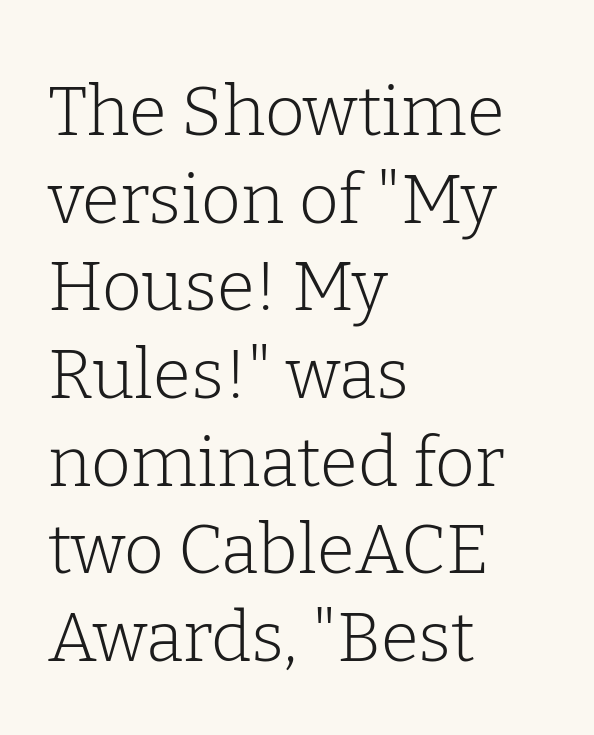
The image shows 69 px light serif type, upright; set left-aligned, normal line spacing (1.27x), normal letter spacing, not underlined; low stroke contrast and a medium x-height.
